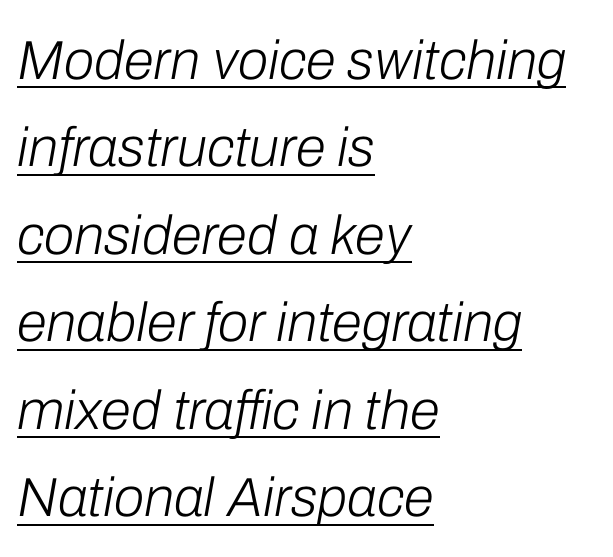
The image shows 55 px light type, italic (leaning right); set left-aligned, normal line spacing (1.59x), normal letter spacing, underlined; low stroke contrast and a medium x-height.
